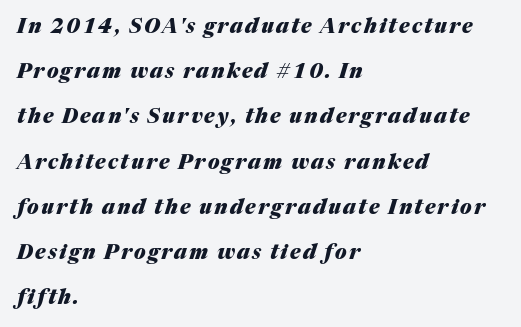
The image shows 20 px bold type, italic (leaning right); set left-aligned, loose line spacing (2.26x), not underlined.
